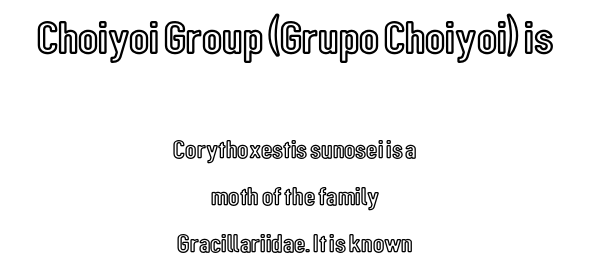
{"italic": "no", "width": "condensed", "x_height": "medium", "monospaced": "no", "underline": "no", "align": "center", "line_spacing_ratio": 1.82, "letter_spacing": "normal", "letter_spacing_em": 0.0, "larger_block": "first", "size_ratio": 1.77, "glyph_px": 46}
